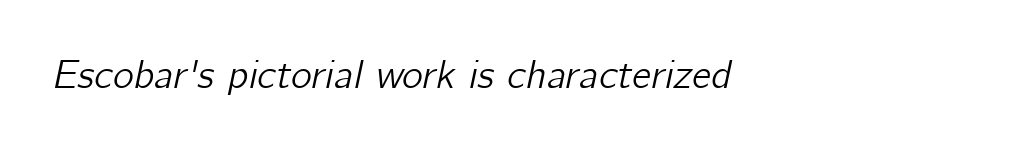
The letters sit at their default tracking, neither squeezed nor spread. Horizontal alignment here is leftward, the default for most running prose. Type without underlining. A typesetter would call this proportional, since set widths differ per character. The specimen reads as italic at a glance.
